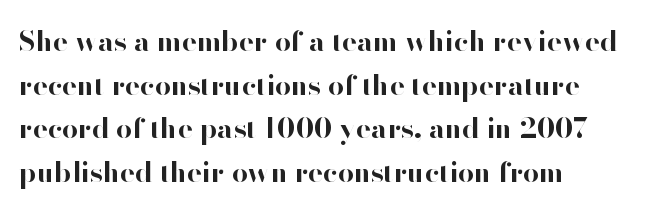
The image shows 28 px bold sans-serif type, upright; set left-aligned, normal line spacing (1.56x), normal letter spacing, not underlined; high stroke contrast and a small x-height.
